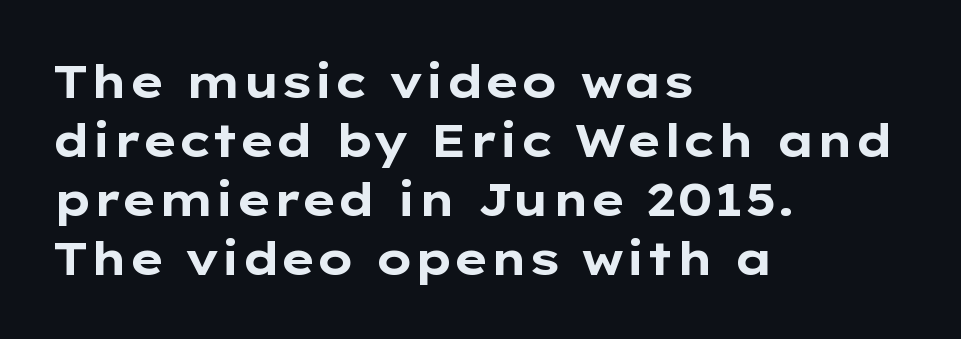
Q: Is the text bold? A: Yes.
Q: Is the text italic (slanted)? A: No, it is upright.
Q: Is the typeface a serif or a sans-serif typeface? A: Sans-serif.
Q: Is the text underlined? A: No.
Q: How is the paragraph aligned? A: Left-aligned.
Q: Is the spacing between letters normal or unusually wide? A: Normal.
Q: Is the spacing between lines tight, normal or loose? A: Normal.
Q: Width (condensed, normal, or wide)? A: Wide.
Q: Stroke contrast? A: Low.
Q: x-height? A: Medium.
Q: Monospaced? A: No.
